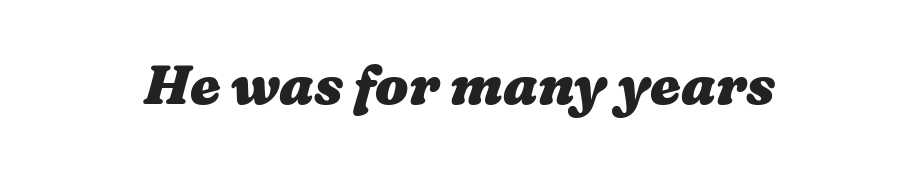
Spacing verdict: proportional, widths tailored to each character. Set as a true bold cut, around the 700 mark. Bare-footed words on every line. The passage shown has conventional tracking throughout.
